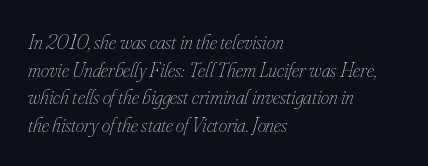
Just letters on the line, the space beneath them empty. This sample uses plain, unmodified letter spacing. Nothing heavy about these letters — not bold at all. Reading down the block, your eye returns to a fixed left position each line.
